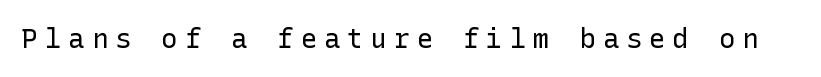
The image shows 27 px text type, upright; set unusually wide letter spacing (+0.26 em), not underlined.
